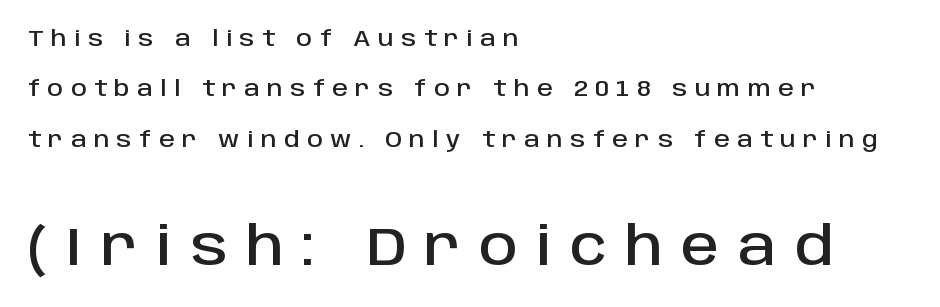
Q: Is the text italic (slanted)? A: No, it is upright.
Q: Is the typeface a serif or a sans-serif typeface? A: Sans-serif.
Q: Is the text underlined? A: No.
Q: How is the paragraph aligned? A: Left-aligned.
Q: Is the spacing between letters normal or unusually wide? A: Unusually wide.
Q: Is the spacing between lines tight, normal or loose? A: Loose.
Q: Which block of text is set in a larger size, the first (top) or the second (bottom)? A: The second (bottom) one.
Q: Width (condensed, normal, or wide)? A: Normal.
Q: Stroke contrast? A: Low.
Q: x-height? A: Large.
Q: Monospaced? A: No.
